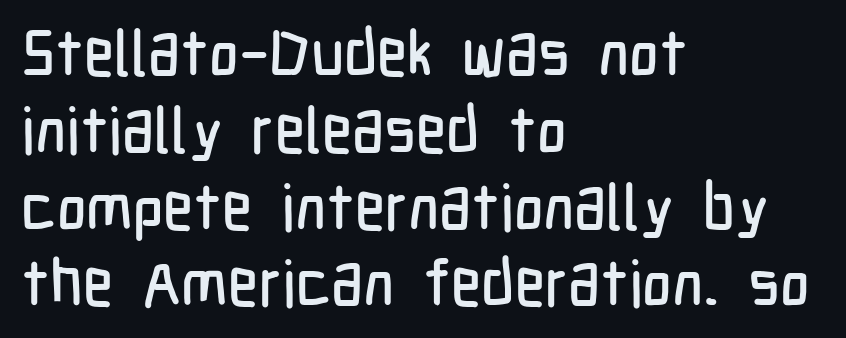
Q: Is the text italic (slanted)? A: No, it is upright.
Q: Is the typeface a serif or a sans-serif typeface? A: Sans-serif.
Q: Is the text underlined? A: No.
Q: How is the paragraph aligned? A: Left-aligned.
Q: Is the spacing between letters normal or unusually wide? A: Normal.
Q: Width (condensed, normal, or wide)? A: Condensed.
Q: Stroke contrast? A: Low.
Q: x-height? A: Medium.
Q: Monospaced? A: No.
